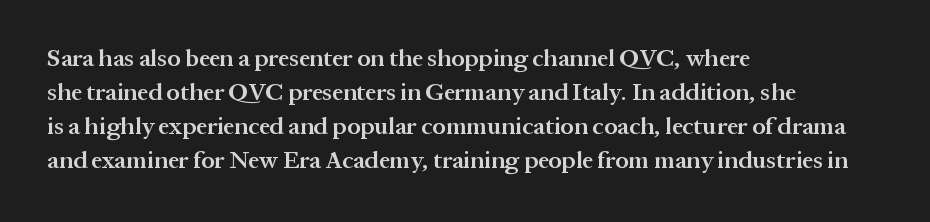
The image shows 24 px text type, upright; set left-aligned, normal line spacing (1.42x), normal letter spacing, not underlined.
